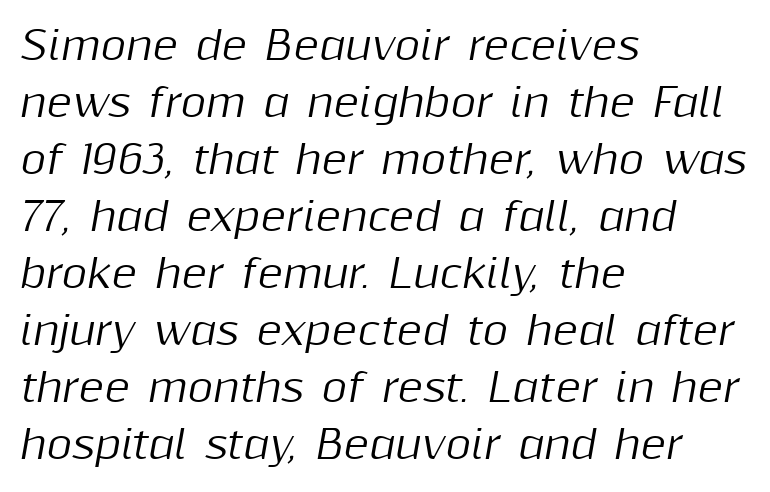
Q: Is the text italic (slanted)? A: Yes, it leans right by about 10 degrees.
Q: Is the text underlined? A: No.
Q: How is the paragraph aligned? A: Left-aligned.
Q: Is the spacing between letters normal or unusually wide? A: Normal.
Q: Is the spacing between lines tight, normal or loose? A: Normal.
Q: Width (condensed, normal, or wide)? A: Normal.
Q: Stroke contrast? A: Medium.
Q: x-height? A: Medium.
Q: Monospaced? A: No.
